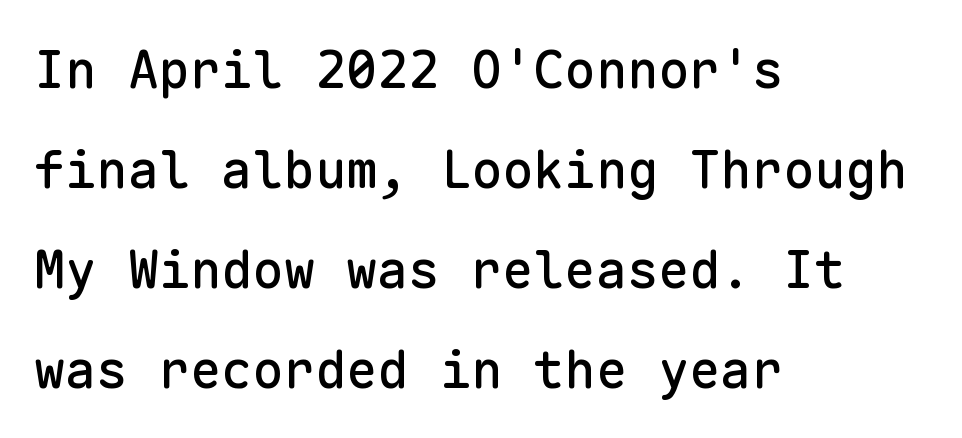
Anything drawn beneath the words? Only blank space. This is roman type, the default non-slanted kind. Compared with typical body copy, the letter spacing here is the same. The rendering uses typewriter-style spacing with identical character cells. Reading down the block, your eye returns to a fixed left position each line. Loosely led — the rows are spread out.
